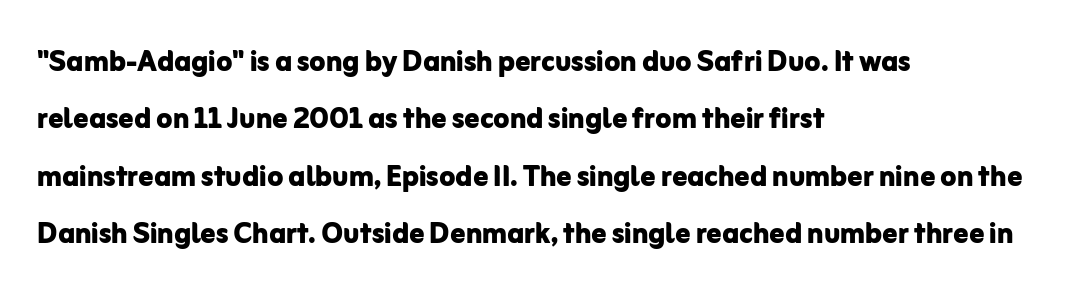
{"serif": "no", "italic": "no", "bold": "yes", "weight": "bold", "width": "normal", "stroke_contrast": "low", "x_height": "medium", "monospaced": "no", "underline": "no", "align": "left", "line_spacing": "normal", "line_spacing_ratio": 1.55, "letter_spacing": "normal", "letter_spacing_em": 0.0, "glyph_px": 37}
